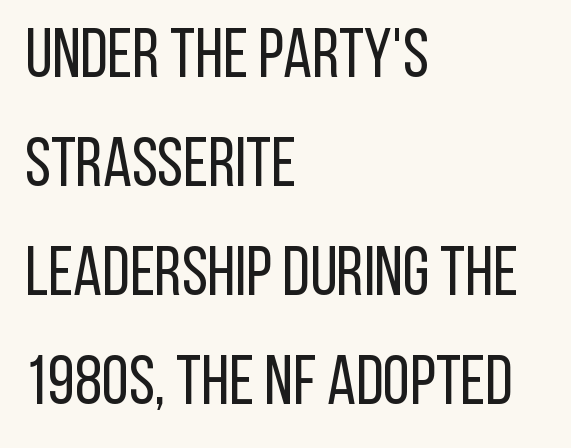
Q: Is the text bold? A: No.
Q: Is the text italic (slanted)? A: No, it is upright.
Q: Is the typeface a serif or a sans-serif typeface? A: Sans-serif.
Q: Is the text underlined? A: No.
Q: How is the paragraph aligned? A: Left-aligned.
Q: Is the spacing between letters normal or unusually wide? A: Normal.
Q: Is the spacing between lines tight, normal or loose? A: Normal.
Q: Width (condensed, normal, or wide)? A: Condensed.
Q: Stroke contrast? A: Low.
Q: x-height? A: Large.
Q: Monospaced? A: No.
